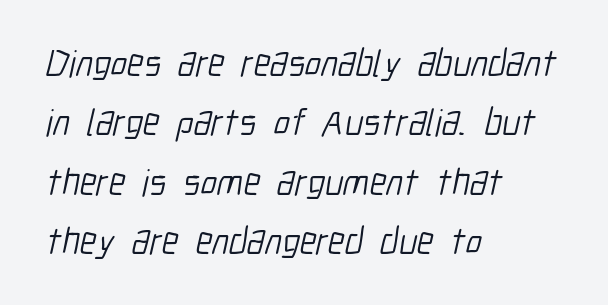
The image shows 38 px light, condensed sans-serif type; set left-aligned, normal line spacing (1.56x), normal letter spacing, not underlined; low stroke contrast and a medium x-height.
